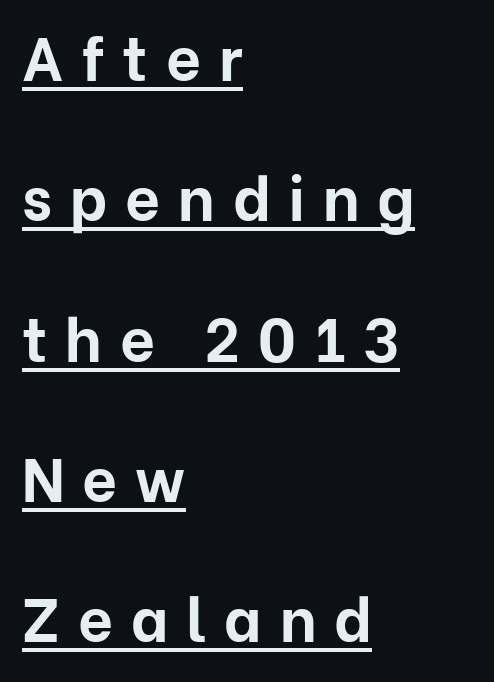
Q: Is the text bold? A: Yes.
Q: Is the text italic (slanted)? A: No, it is upright.
Q: Is the typeface a serif or a sans-serif typeface? A: Sans-serif.
Q: Is the text underlined? A: Yes.
Q: How is the paragraph aligned? A: Left-aligned.
Q: Is the spacing between letters normal or unusually wide? A: Unusually wide.
Q: Is the spacing between lines tight, normal or loose? A: Loose.
Q: Width (condensed, normal, or wide)? A: Normal.
Q: Stroke contrast? A: Low.
Q: x-height? A: Medium.
Q: Monospaced? A: No.
